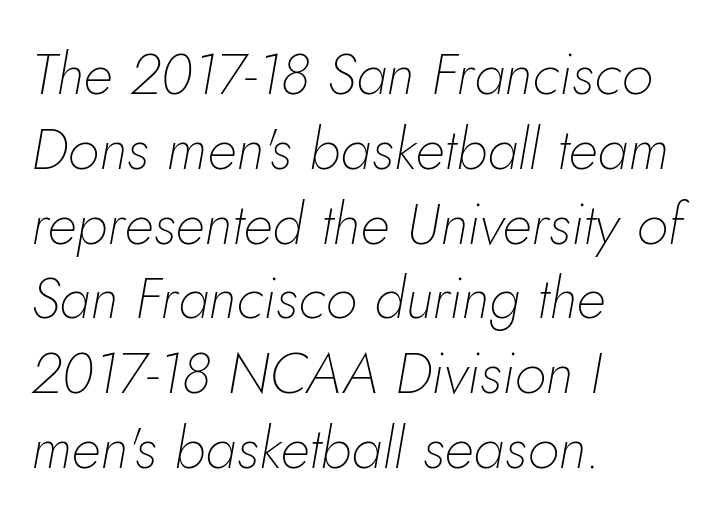
Q: Is the text bold? A: No.
Q: Is the text italic (slanted)? A: Yes, it leans right by about 5 degrees.
Q: Is the text underlined? A: No.
Q: How is the paragraph aligned? A: Left-aligned.
Q: Is the spacing between letters normal or unusually wide? A: Normal.
Q: Is the spacing between lines tight, normal or loose? A: Normal.
Q: Width (condensed, normal, or wide)? A: Normal.
Q: Stroke contrast? A: Low.
Q: x-height? A: Small.
Q: Monospaced? A: No.
